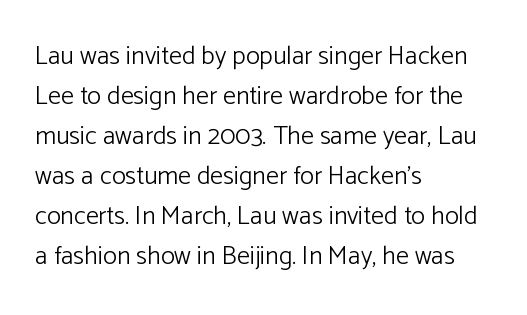
Descender tails drop into unmarked territory. Stroke mass is kept to a normal reading level or below. Default kerning and tracking; the words read as compact shapes. Teacher's note: observe the even left margin — that is flush-left alignment.
